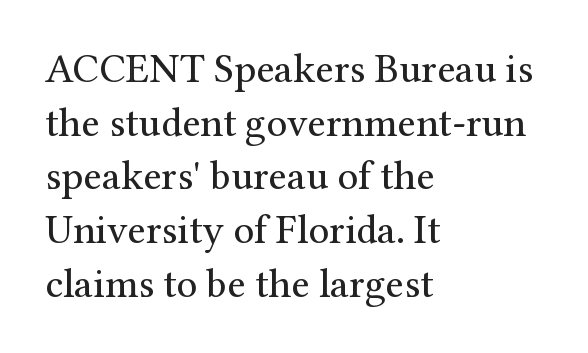
The image shows 41 px regular-weight serif type, upright; set left-aligned, normal line spacing (1.31x), normal letter spacing, not underlined; medium stroke contrast and a medium x-height.
